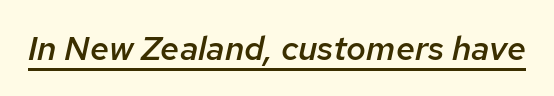
The image shows 34 px semibold type, italic (leaning right); set normal letter spacing, underlined; low stroke contrast and a medium x-height.
